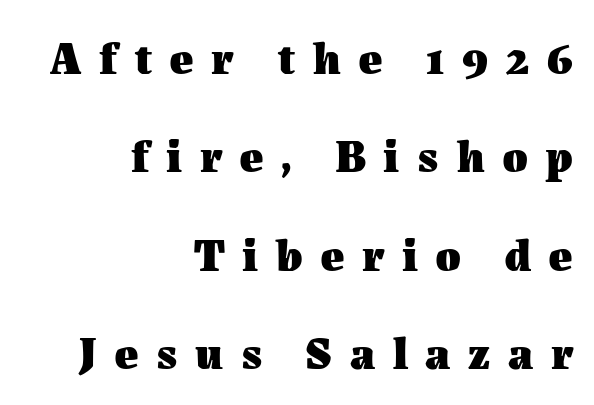
The image shows 46 px heavy type, upright; set right-aligned, loose line spacing (2.14x), unusually wide letter spacing (+0.38 em), not underlined; medium stroke contrast and a medium x-height.
